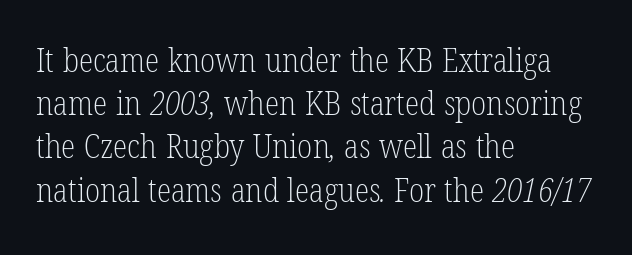
Where is the straight margin? On the left. Short note: letters normally spaced. Type style note: has serifs. Quick note: underline off. The rows are spaced the way most documents space them.
